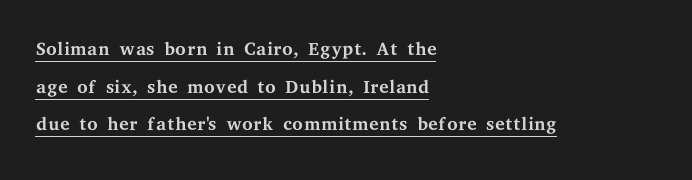
{"italic": "no", "bold": "no", "underline": "yes", "align": "left", "line_spacing": "normal", "line_spacing_ratio": 1.39, "letter_spacing": "normal", "letter_spacing_em": 0.0, "glyph_px": 27}
